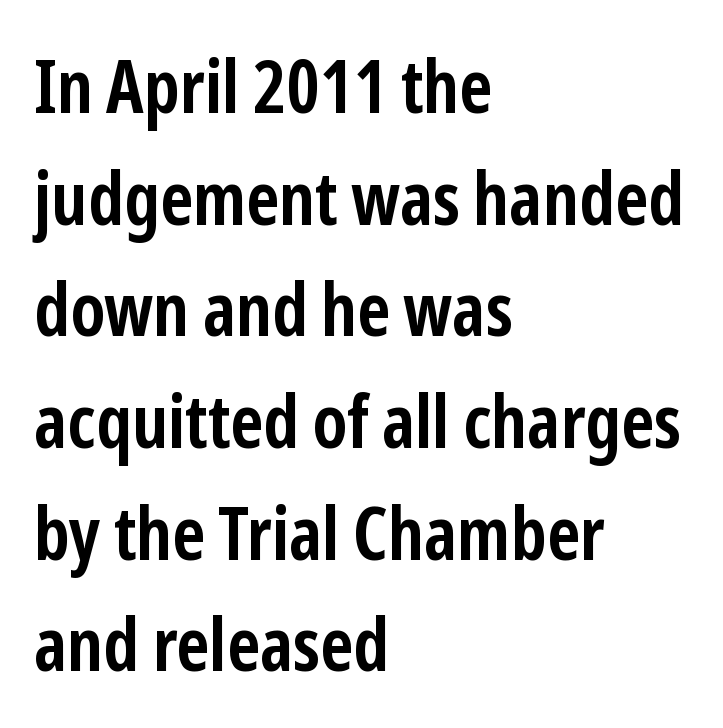
Inter-character spacing is left at the font's built-in metrics. Heavy, bold letterforms. Has an underline been added? It has not. Rows of type keep a routine distance in the vertical direction. Looks like regular typesetting: each glyph gets only the width it needs.
